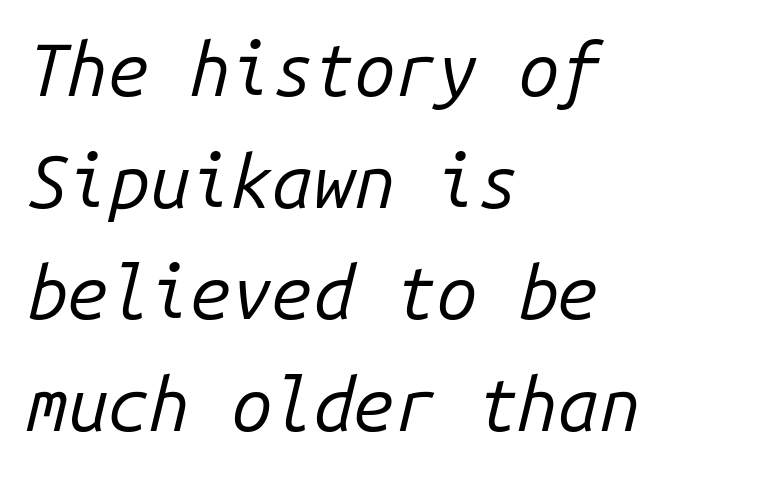
Q: Is the text bold? A: No.
Q: Is the text italic (slanted)? A: Yes, it leans right by about 14 degrees.
Q: Is the text underlined? A: No.
Q: How is the paragraph aligned? A: Left-aligned.
Q: Is the spacing between letters normal or unusually wide? A: Normal.
Q: Is the spacing between lines tight, normal or loose? A: Normal.
Q: Width (condensed, normal, or wide)? A: Normal.
Q: Stroke contrast? A: Low.
Q: x-height? A: Medium.
Q: Monospaced? A: Yes.
